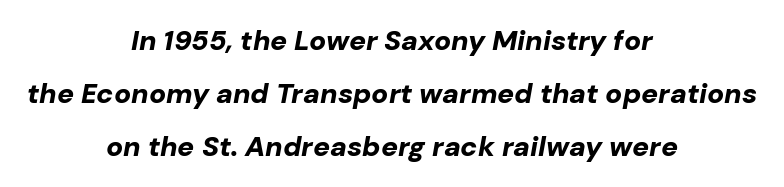
{"italic": "yes", "lean": "right", "slant_degrees": 10, "bold": "yes", "weight": "bold", "width": "normal", "stroke_contrast": "low", "x_height": "medium", "monospaced": "no", "underline": "no", "align": "center", "line_spacing_ratio": 1.89, "letter_spacing": "normal", "letter_spacing_em": 0.0, "glyph_px": 28}
